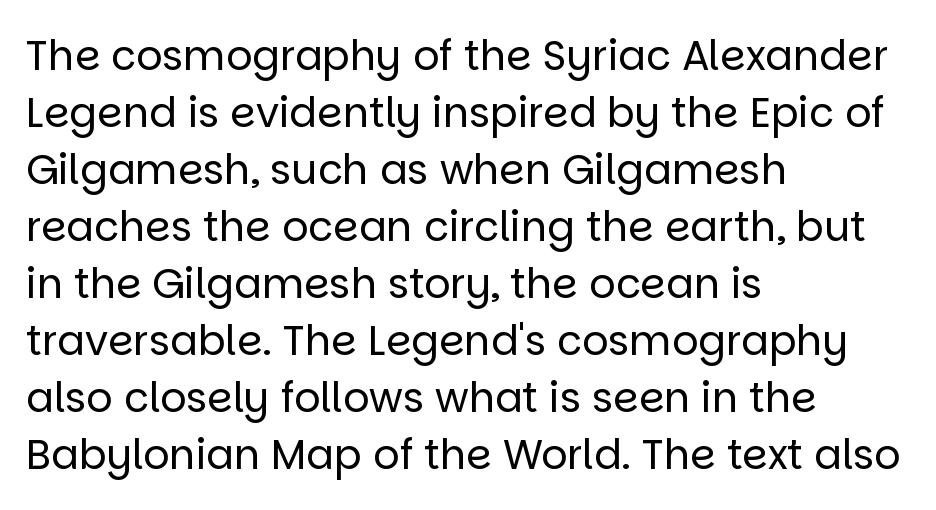
The image shows 41 px regular-weight sans-serif type, upright; set left-aligned, normal line spacing (1.39x), normal letter spacing, not underlined; low stroke contrast and a large x-height.
